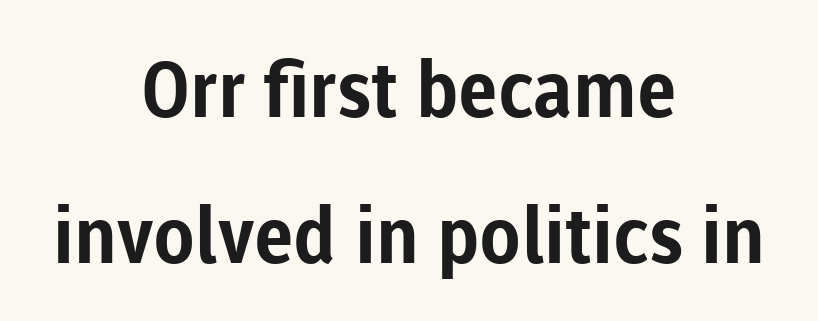
The image shows 77 px bold sans-serif type, upright; set centered, loose line spacing (1.9x), normal letter spacing, not underlined; low stroke contrast and a medium x-height.
